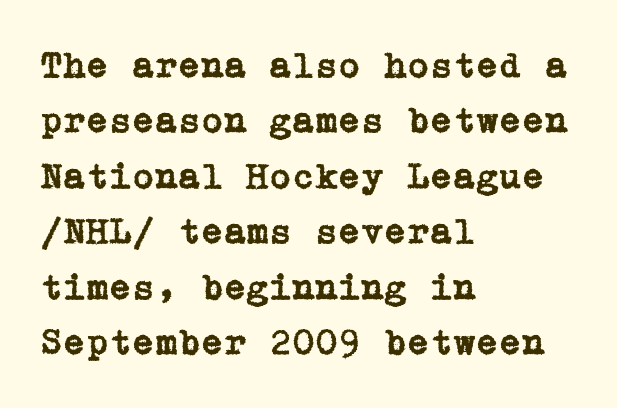
The image shows 37 px serif type, upright; set left-aligned, normal line spacing (1.5x), normal letter spacing, not underlined; low stroke contrast and a medium x-height.
